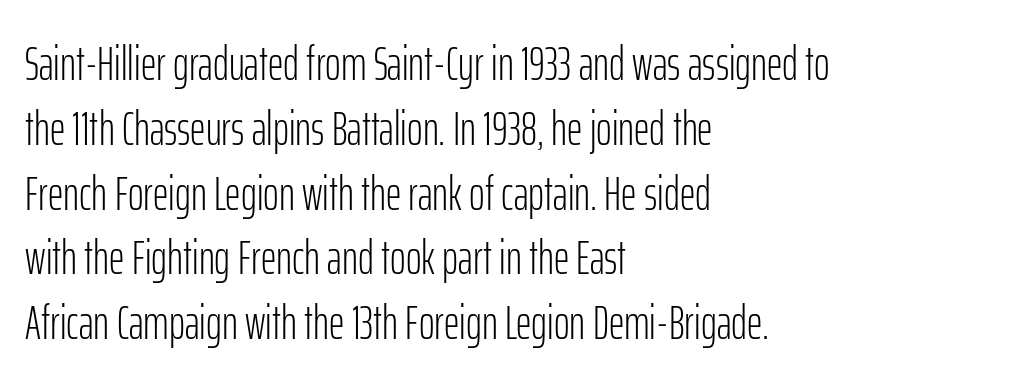
{"serif": "no", "italic": "no", "bold": "no", "weight": "light", "width": "condensed", "stroke_contrast": "low", "x_height": "medium", "monospaced": "no", "underline": "no", "align": "left", "line_spacing": "normal", "line_spacing_ratio": 1.35, "letter_spacing": "normal", "letter_spacing_em": 0.0, "glyph_px": 48}
